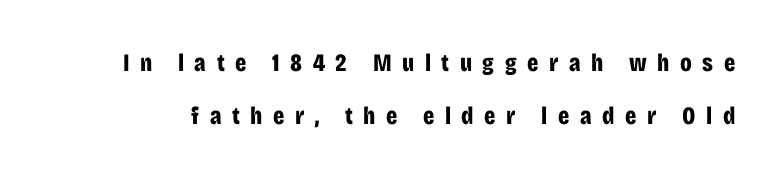
Style check: upright. The zone under the glyphs is completely vacant. Heft: maximum for text — a bold. The passage shown has open, widely tracked lettering throughout. You could fit nearly another row in the gap between these rows.
